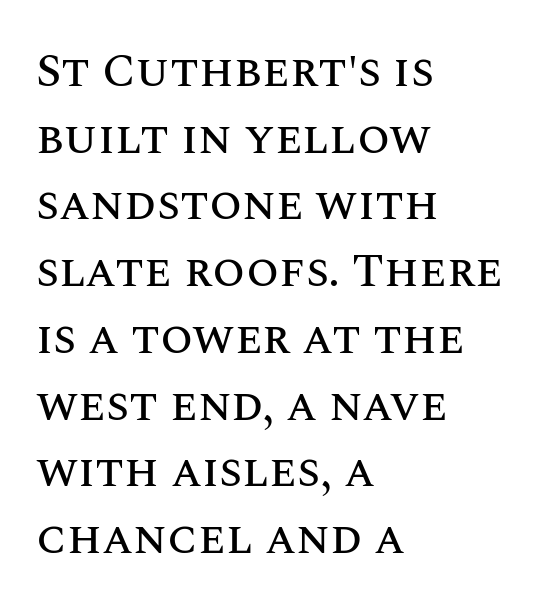
The image shows 47 px text type, upright; set left-aligned, normal line spacing (1.42x), normal letter spacing, not underlined; medium stroke contrast and a large x-height.
